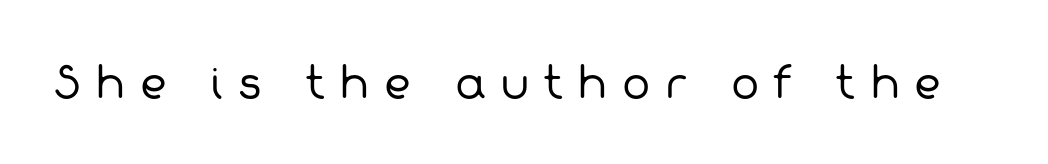
Think of a printed novel: that variable character pitch is what you see here. The letters are spread apart with noticeably loose tracking. Look at the bottom of the vertical strokes: they stop flat, with no serifs. The passage shown is not underscored anywhere. Stems and bowls with no extra thickness — not bold.
